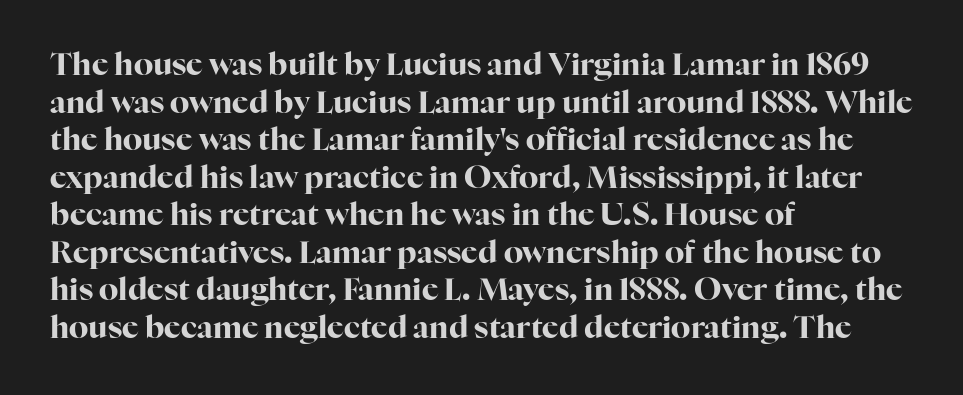
Q: Is the text bold? A: Yes.
Q: Is the text italic (slanted)? A: No, it is upright.
Q: Is the typeface a serif or a sans-serif typeface? A: Serif.
Q: Is the text underlined? A: No.
Q: How is the paragraph aligned? A: Left-aligned.
Q: Is the spacing between letters normal or unusually wide? A: Normal.
Q: Width (condensed, normal, or wide)? A: Normal.
Q: Stroke contrast? A: High.
Q: x-height? A: Medium.
Q: Monospaced? A: No.
